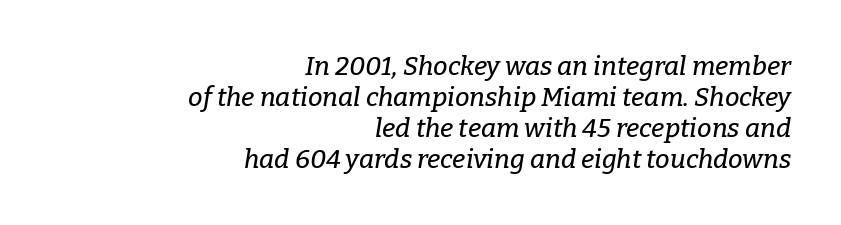
{"italic": "yes", "lean": "right", "slant_degrees": 9, "underline": "no", "align": "right", "line_spacing_ratio": 1.19, "letter_spacing": "normal", "letter_spacing_em": 0.0, "glyph_px": 26}
